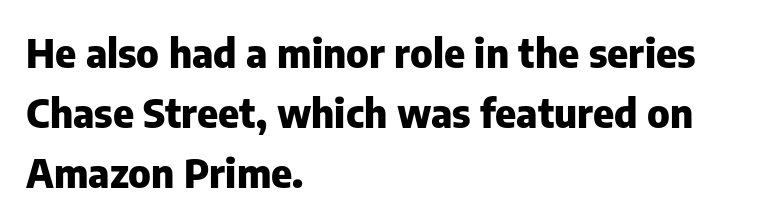
I'd call this a sans setting — the letters go barefoot. Clear beneath every line of the passage. Reading down the block, your eye returns to a fixed left position each line. Spacing verdict: proportional, widths tailored to each character. These lines were composed using upright roman letters.
